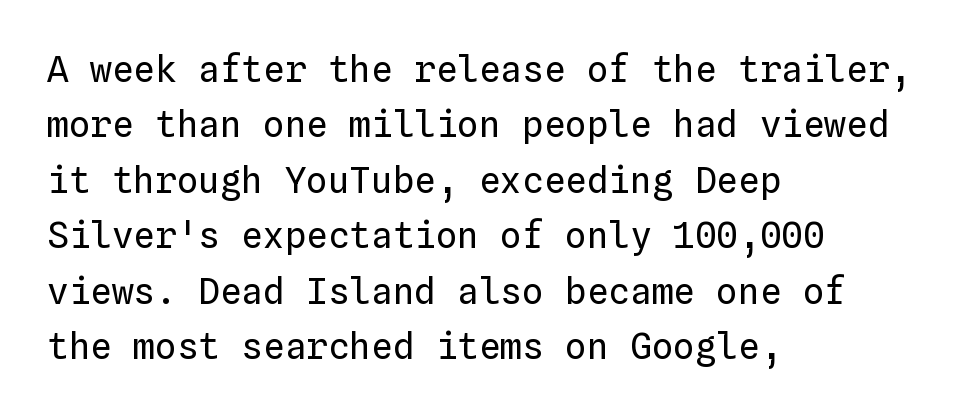
Weight: regular or lighter. Tracking here is standard; glyphs follow each other at the usual distance. Type without underlining. Summary of vertical rhythm: regular, with standard interline spacing. Leftover space on each line is placed entirely after the last word. Posture: upright roman.
